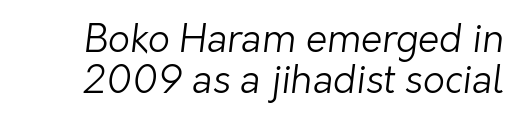
{"serif": "no", "bold": "no", "weight": "light", "width": "normal", "stroke_contrast": "low", "x_height": "medium", "monospaced": "no", "underline": "no", "line_spacing": "tight", "line_spacing_ratio": 1.09, "letter_spacing": "normal", "letter_spacing_em": 0.0, "glyph_px": 38}
